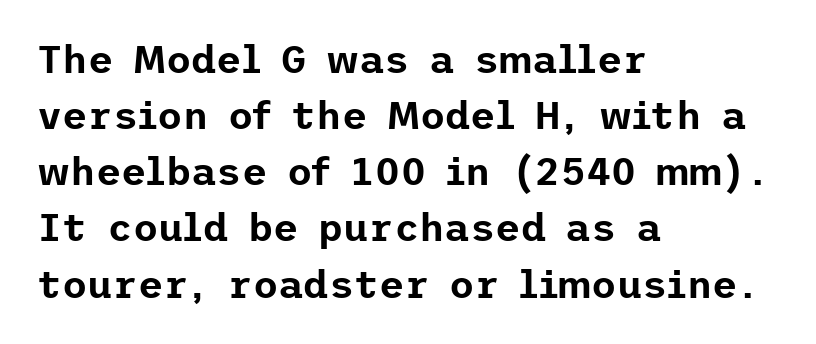
Q: Is the text italic (slanted)? A: No, it is upright.
Q: Is the typeface a serif or a sans-serif typeface? A: Sans-serif.
Q: Is the text underlined? A: No.
Q: How is the paragraph aligned? A: Left-aligned.
Q: Is the spacing between letters normal or unusually wide? A: Normal.
Q: Is the spacing between lines tight, normal or loose? A: Normal.
Q: Width (condensed, normal, or wide)? A: Normal.
Q: Stroke contrast? A: Low.
Q: x-height? A: Medium.
